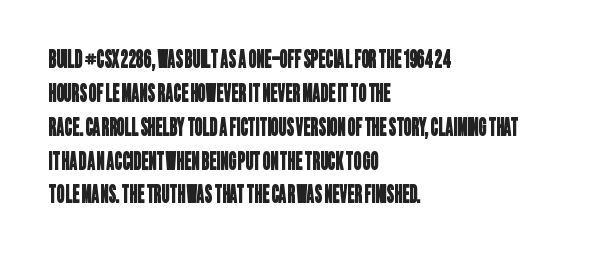
Q: Is the text underlined? A: No.
Q: How is the paragraph aligned? A: Left-aligned.
Q: Is the spacing between letters normal or unusually wide? A: Normal.
Q: Is the spacing between lines tight, normal or loose? A: Normal.
